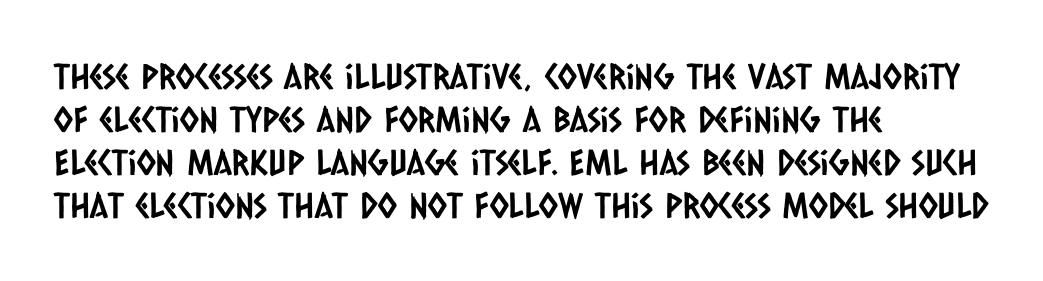
{"serif": "no", "width": "condensed", "stroke_contrast": "low", "x_height": "large", "monospaced": "no", "underline": "no", "align": "left", "line_spacing_ratio": 1.23, "letter_spacing": "normal", "letter_spacing_em": 0.0, "glyph_px": 35}
